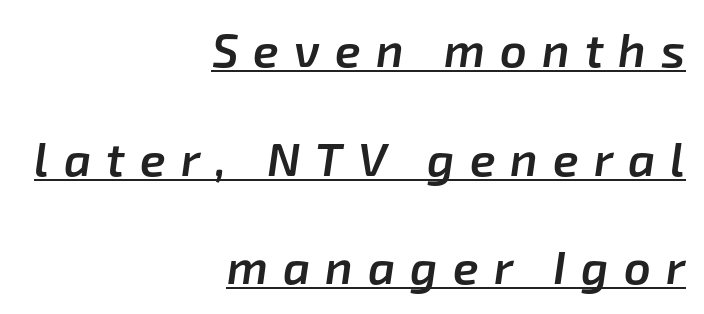
Q: Is the text bold? A: Semi-bold.
Q: Is the text italic (slanted)? A: Yes, it leans right by about 8 degrees.
Q: Is the text underlined? A: Yes.
Q: How is the paragraph aligned? A: Right-aligned.
Q: Is the spacing between letters normal or unusually wide? A: Unusually wide.
Q: Is the spacing between lines tight, normal or loose? A: Loose.
Q: Width (condensed, normal, or wide)? A: Normal.
Q: Stroke contrast? A: Low.
Q: x-height? A: Medium.
Q: Monospaced? A: No.
